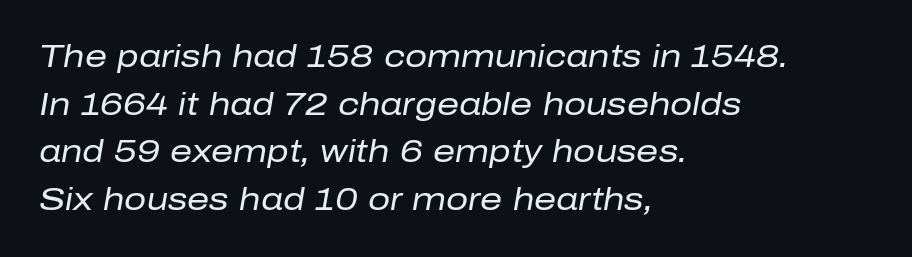
Notice how descenders clear the ascenders below comfortably — that's standard leading. Think standard paragraph weight, or any step lighter than that. This rendering uses left alignment, leaving the right contour irregular. The space beneath each line is pristine and unruled. Looks like regular typesetting: each glyph gets only the width it needs.
